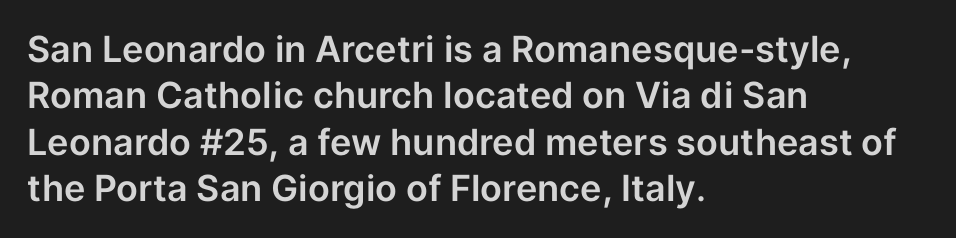
Notice how descenders clear the ascenders below comfortably — that's standard leading. The passage is arranged the way most books set body copy — flush left. Do the letters lean? They stand straight. Observe the ordinary spacing: letters are neighbours, not strangers.
